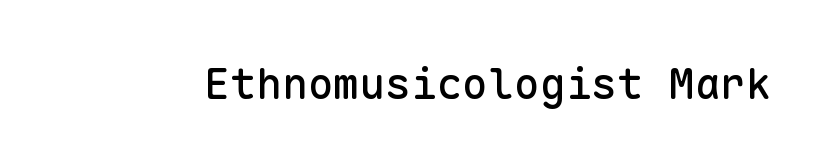
{"serif": "no", "italic": "no", "width": "normal", "stroke_contrast": "low", "x_height": "medium", "monospaced": "yes", "underline": "no", "letter_spacing": "normal", "letter_spacing_em": 0.0, "glyph_px": 43}
